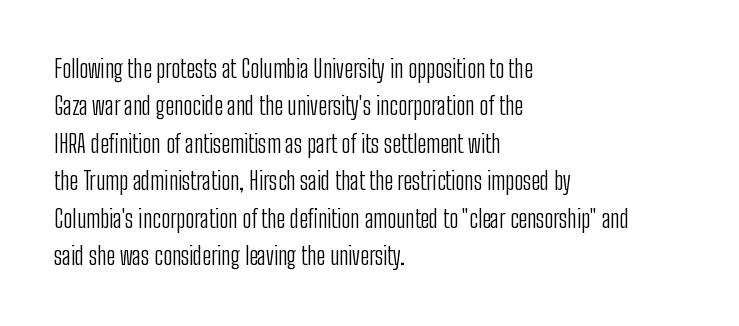
Evenly set lines give the paragraph a standard silhouette. Here the glyphs are tracked normally, forming tight word shapes. Rule under the text: the space is simply empty. Italic? Not at all — the glyphs are vertical. These glyphs show unthickened strokes, regular width or finer.
